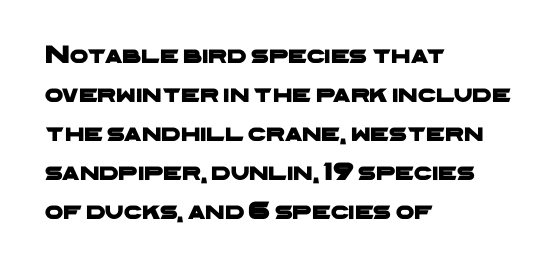
{"underline": "no", "align": "left", "line_spacing": "normal", "line_spacing_ratio": 1.5, "letter_spacing": "normal", "letter_spacing_em": 0.0, "glyph_px": 26}
